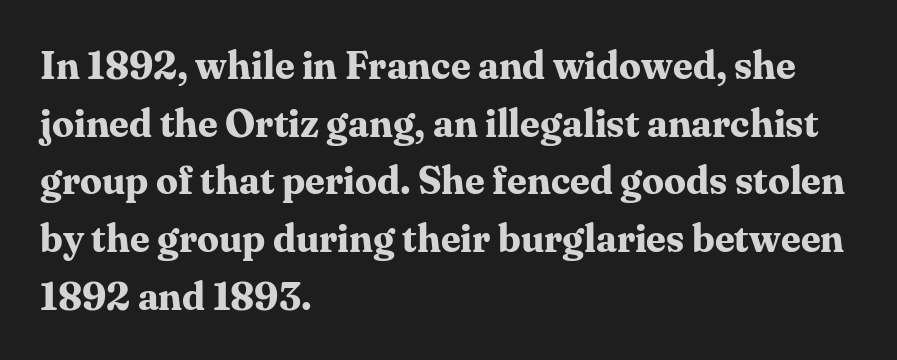
Q: Is the text bold? A: Yes.
Q: Is the text italic (slanted)? A: No, it is upright.
Q: Is the typeface a serif or a sans-serif typeface? A: Serif.
Q: Is the text underlined? A: No.
Q: How is the paragraph aligned? A: Left-aligned.
Q: Is the spacing between letters normal or unusually wide? A: Normal.
Q: Is the spacing between lines tight, normal or loose? A: Normal.
Q: Width (condensed, normal, or wide)? A: Normal.
Q: Stroke contrast? A: Medium.
Q: x-height? A: Medium.
Q: Monospaced? A: No.
